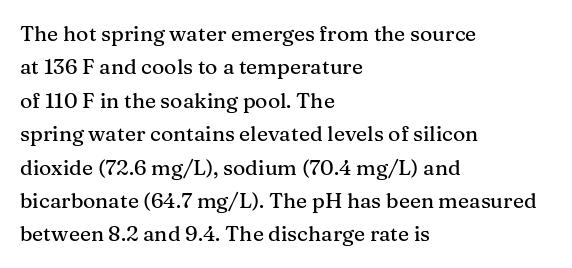
{"italic": "no", "underline": "no", "align": "left", "line_spacing": "normal", "line_spacing_ratio": 1.59, "letter_spacing": "normal", "letter_spacing_em": 0.0, "glyph_px": 21}
